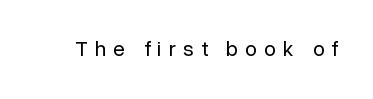
Q: Is the text bold? A: No.
Q: Is the text italic (slanted)? A: No, it is upright.
Q: Is the text underlined? A: No.
Q: Is the spacing between letters normal or unusually wide? A: Unusually wide.
